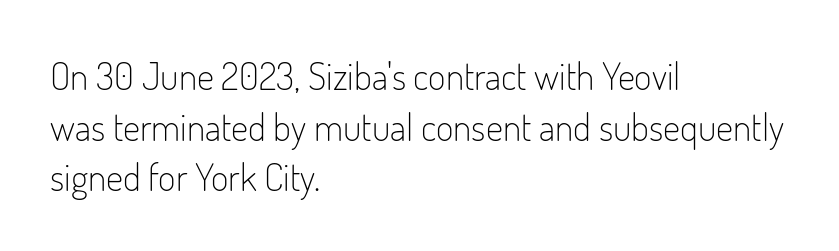
Character widths vary here, with narrow letters taking less room than wide ones. The axis of the letterforms is exactly vertical. Is there much room between lines? A standard amount, neither cramped nor airy. Check under the words: just untouched page. Serif or sans? Sans — the stroke terminals are bare. The letterforms sit at book weight or below.
